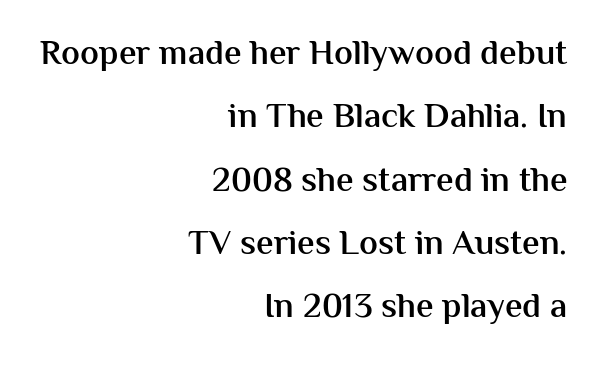
The image shows 35 px semibold sans-serif type, upright; set right-aligned, line spacing 1.81x, normal letter spacing, not underlined; medium stroke contrast and a medium x-height.
